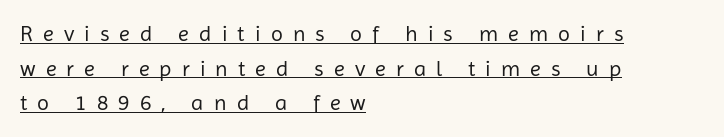
The image shows 22 px text type, upright; set left-aligned, normal line spacing (1.57x), unusually wide letter spacing (+0.46 em), underlined.
